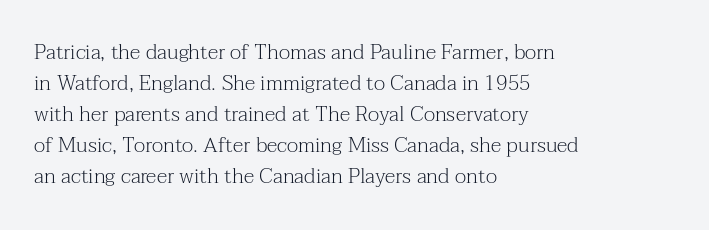
{"italic": "no", "bold": "no", "underline": "no", "align": "left", "line_spacing": "normal", "line_spacing_ratio": 1.48, "letter_spacing": "normal", "letter_spacing_em": 0.0, "glyph_px": 21}
